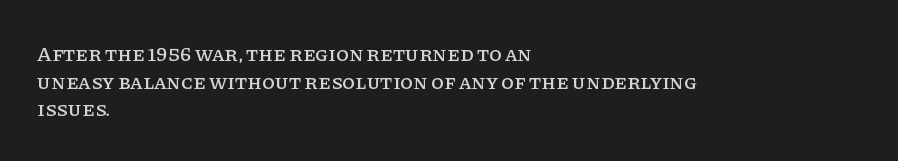
Q: Is the text italic (slanted)? A: No, it is upright.
Q: Is the text underlined? A: No.
Q: How is the paragraph aligned? A: Left-aligned.
Q: Is the spacing between letters normal or unusually wide? A: Normal.
Q: Is the spacing between lines tight, normal or loose? A: Normal.
